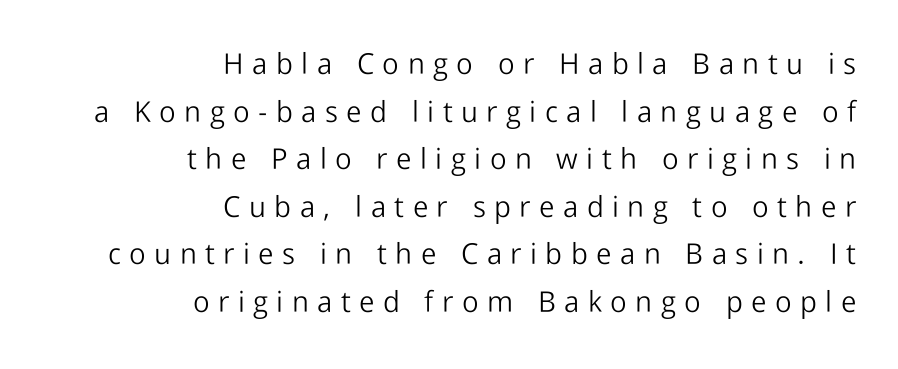
Stems here are at most as thick as an everyday book face. Each letter keeps its own natural width here, so spacing adapts to shape. The characters display no serif detailing; their extremities are plain. These lines sit exactly where default settings would place them. Honestly, there is no underline to notice here at all.
